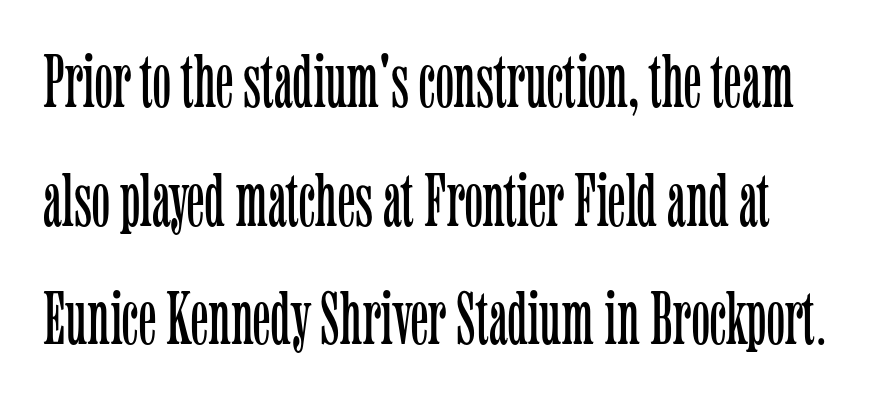
The image shows 76 px light, condensed serif type, upright; set normal line spacing (1.56x), normal letter spacing, not underlined; low stroke contrast and a medium x-height.
